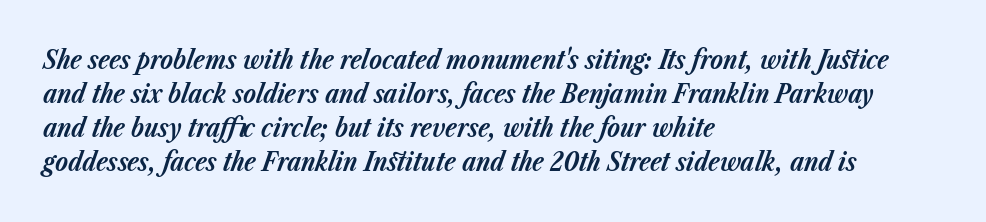
Q: Is the text bold? A: Yes.
Q: Is the text italic (slanted)? A: Yes, it leans right by about 23 degrees.
Q: Is the text underlined? A: No.
Q: How is the paragraph aligned? A: Left-aligned.
Q: Is the spacing between letters normal or unusually wide? A: Normal.
Q: Is the spacing between lines tight, normal or loose? A: Normal.
